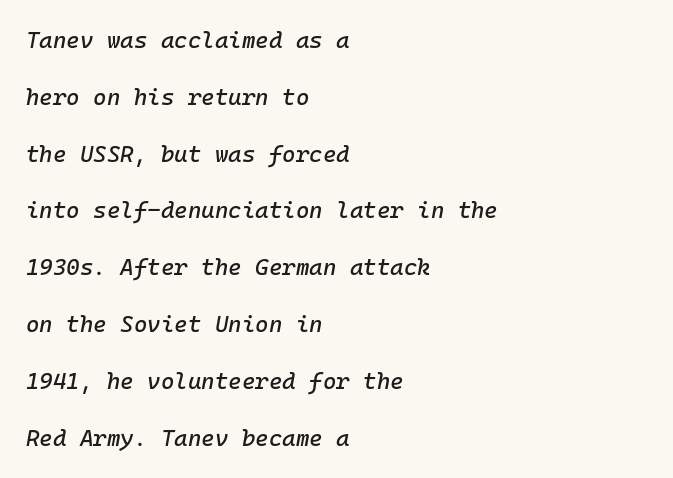
Q: Is the text italic (slanted)? A: Yes, it leans right by about 10 degrees.
Q: Is the text underlined? A: No.
Q: How is the paragraph aligned? A: Left-aligned.
Q: Is the spacing between letters normal or unusually wide? A: Normal.
Q: Is the spacing between lines tight, normal or loose? A: Loose.
